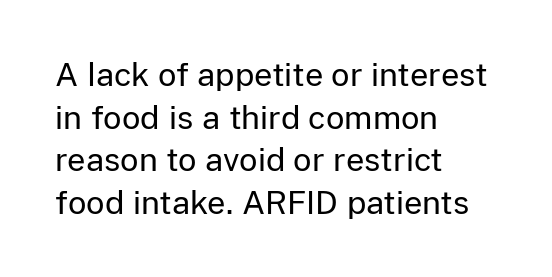
Q: Is the text bold? A: No.
Q: Is the text italic (slanted)? A: No, it is upright.
Q: Is the typeface a serif or a sans-serif typeface? A: Sans-serif.
Q: Is the text underlined? A: No.
Q: How is the paragraph aligned? A: Left-aligned.
Q: Is the spacing between letters normal or unusually wide? A: Normal.
Q: Is the spacing between lines tight, normal or loose? A: Normal.
Q: Width (condensed, normal, or wide)? A: Normal.
Q: Stroke contrast? A: Low.
Q: x-height? A: Medium.
Q: Monospaced? A: No.
